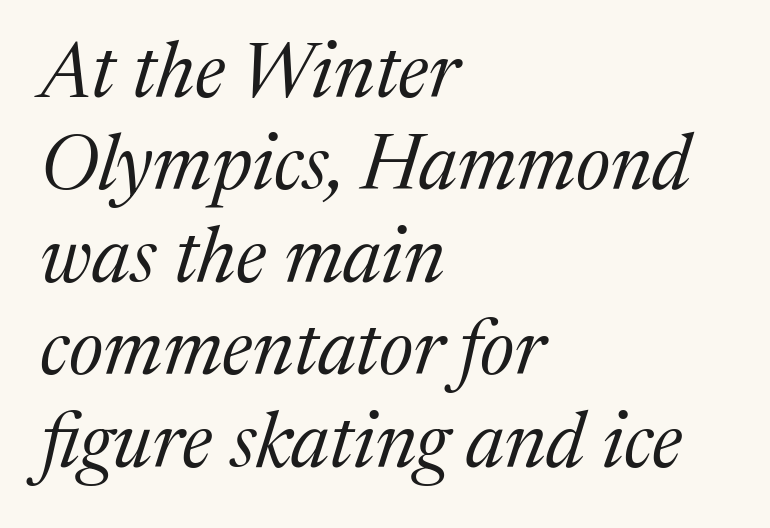
{"serif": "yes", "italic": "yes", "lean": "right", "slant_degrees": 17, "bold": "no", "weight": "regular", "width": "normal", "stroke_contrast": "medium", "x_height": "medium", "monospaced": "no", "underline": "no", "align": "left", "line_spacing_ratio": 1.2, "letter_spacing": "normal", "letter_spacing_em": 0.0, "glyph_px": 77}
